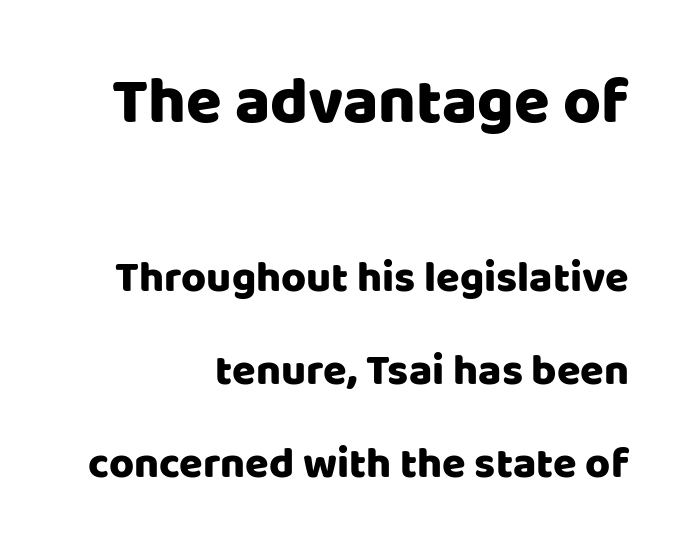
{"serif": "no", "italic": "no", "width": "normal", "stroke_contrast": "low", "x_height": "large", "monospaced": "no", "underline": "no", "align": "right", "line_spacing": "loose", "line_spacing_ratio": 2.16, "letter_spacing": "normal", "letter_spacing_em": 0.0, "larger_block": "first", "size_ratio": 1.51, "glyph_px": 65}
